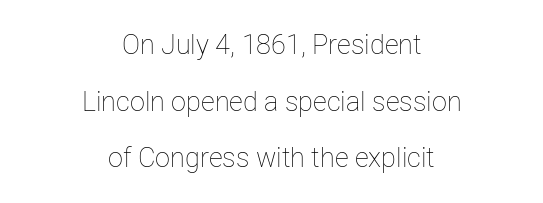
{"italic": "no", "bold": "no", "underline": "no", "align": "center", "line_spacing": "loose", "line_spacing_ratio": 2.1, "letter_spacing": "normal", "letter_spacing_em": 0.0, "glyph_px": 27}
